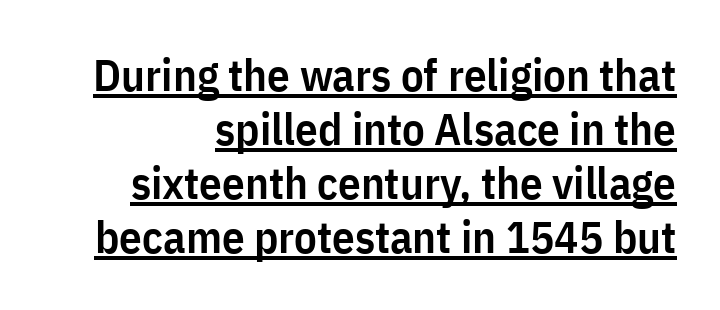
Compared with an ordinary text face, these strokes are moderately heavier — a semibold. Character widths vary here, with narrow letters taking less room than wide ones. The passage shown has conventional tracking throughout. Stroke terminals: plain, sans-serif. Ordinary non-slanted type is in use.
